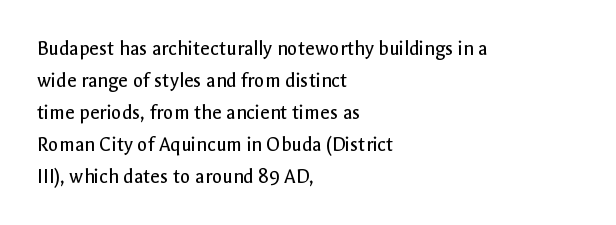
Vertical strokes here are truly vertical. The paragraph has a hard left edge and a soft right edge. The rendering uses a moderate line-height, typical for paragraphs. The cut favours lightness, reaching ordinary text weight at its darkest.
